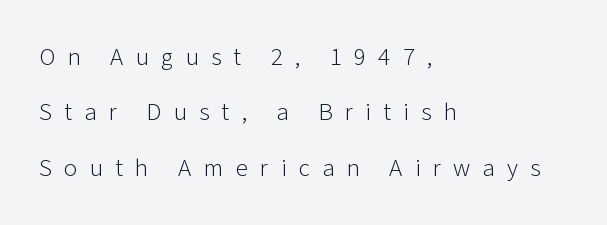
The compositor pushed each line to the left boundary. Italic: no, the glyphs are upright roman. Stroke thickness stays within the range of a standard reading face or lighter. These lines stand farther apart than default settings would place them. These lines have a slow, spaced-out rhythm from letter to letter.
